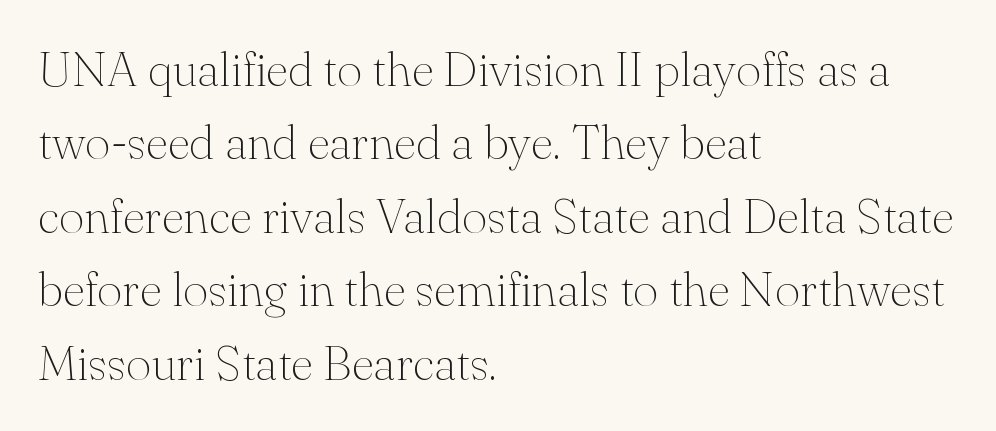
Q: Is the text bold? A: No.
Q: Is the text italic (slanted)? A: No, it is upright.
Q: Is the typeface a serif or a sans-serif typeface? A: Serif.
Q: Is the text underlined? A: No.
Q: How is the paragraph aligned? A: Left-aligned.
Q: Is the spacing between letters normal or unusually wide? A: Normal.
Q: Is the spacing between lines tight, normal or loose? A: Normal.
Q: Width (condensed, normal, or wide)? A: Normal.
Q: Stroke contrast? A: Medium.
Q: x-height? A: Small.
Q: Monospaced? A: No.
